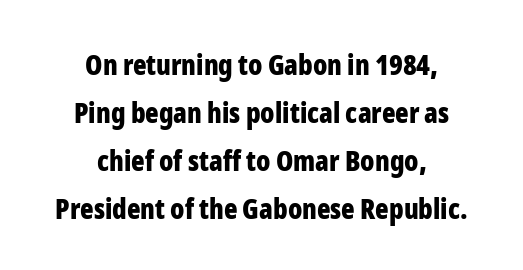
Anything drawn beneath the words? Only blank space. Horizontally, the lines are justified to the midpoint only. Check where the strokes stop: nothing finishes them off — pure sans. Look at the stroke-to-counter ratio: heavy, a bold. Is there any slant? The stems are plumb.
